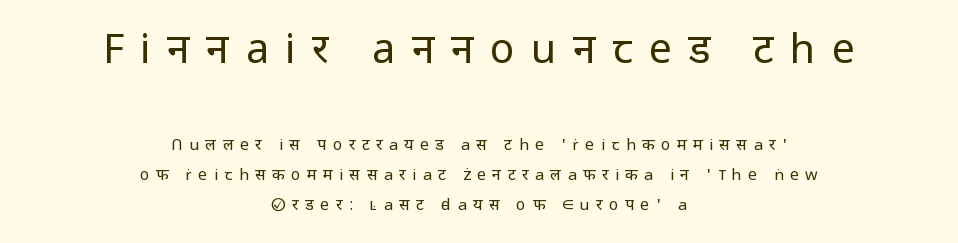
{"serif": "no", "italic": "no", "bold": "no", "weight": "regular", "width": "normal", "stroke_contrast": "low", "x_height": "medium", "monospaced": "no", "underline": "no", "align": "center", "line_spacing_ratio": 1.86, "letter_spacing": "wide", "letter_spacing_em": 0.4, "larger_block": "first", "size_ratio": 2.56, "glyph_px": 41}
